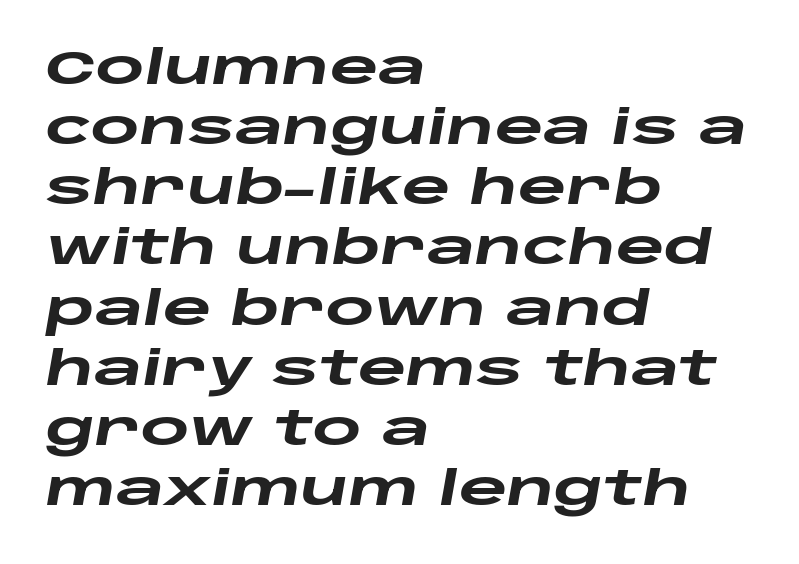
Is the letter spacing exaggerated? No — it looks like the ordinary default. Italic? Definitely — the glyphs are oblique. Reading down the column, the eye jumps a familiar distance to each next line. Heft: maximum for text — a bold.
